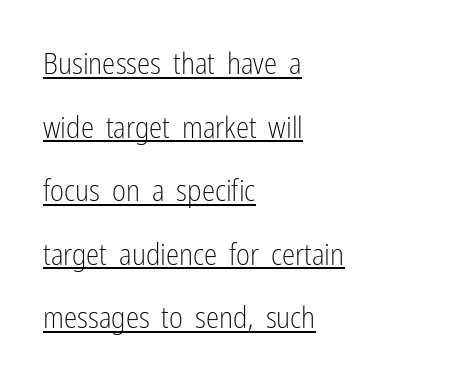
The image shows 30 px light, condensed sans-serif type, upright; set left-aligned, loose line spacing (2.12x), normal letter spacing, underlined; low stroke contrast and a medium x-height.
